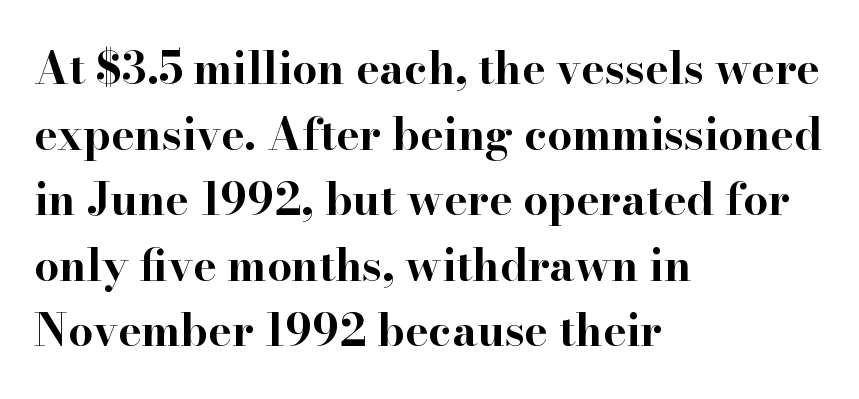
Q: Is the text bold? A: Yes.
Q: Is the text italic (slanted)? A: No, it is upright.
Q: Is the typeface a serif or a sans-serif typeface? A: Serif.
Q: Is the text underlined? A: No.
Q: How is the paragraph aligned? A: Left-aligned.
Q: Is the spacing between letters normal or unusually wide? A: Normal.
Q: Is the spacing between lines tight, normal or loose? A: Normal.
Q: Width (condensed, normal, or wide)? A: Wide.
Q: Stroke contrast? A: High.
Q: x-height? A: Small.
Q: Monospaced? A: No.
